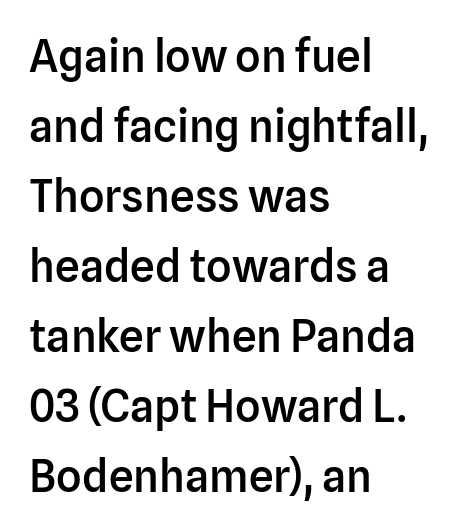
Q: Is the text bold? A: Semi-bold.
Q: Is the text italic (slanted)? A: No, it is upright.
Q: Is the typeface a serif or a sans-serif typeface? A: Sans-serif.
Q: Is the text underlined? A: No.
Q: How is the paragraph aligned? A: Left-aligned.
Q: Is the spacing between letters normal or unusually wide? A: Normal.
Q: Is the spacing between lines tight, normal or loose? A: Normal.
Q: Width (condensed, normal, or wide)? A: Normal.
Q: Stroke contrast? A: Low.
Q: x-height? A: Medium.
Q: Monospaced? A: No.
